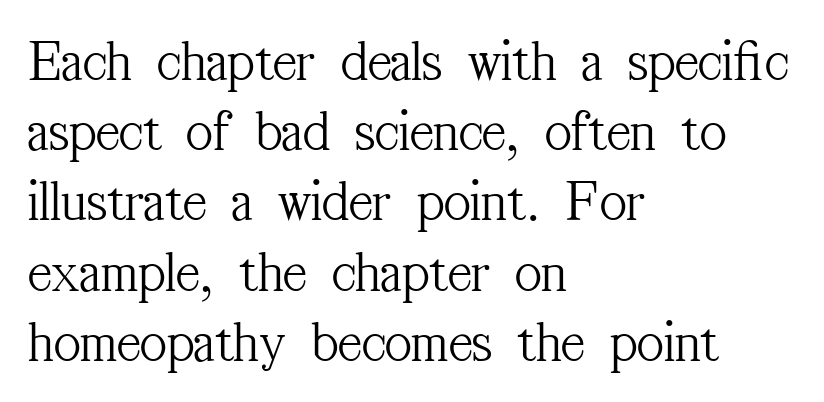
These lines are set flush left with a ragged right edge. Does extra space separate the letters? No, they use regular spacing. The characters are drawn with everyday or finer stroke widths. These lines are rendered in a variable-pitch font. To sum up the face: it has serifs.
